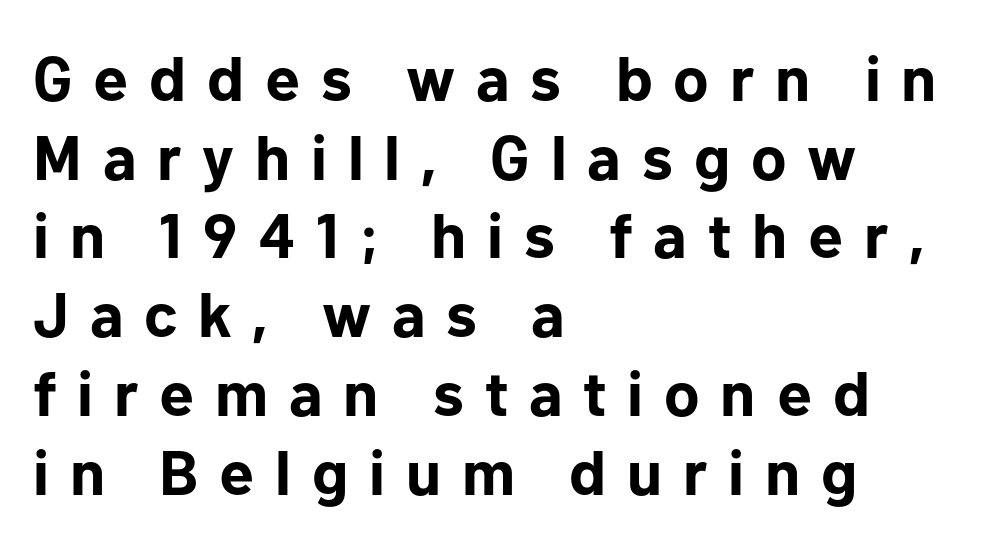
{"serif": "no", "italic": "no", "bold": "yes", "weight": "bold", "width": "normal", "stroke_contrast": "low", "x_height": "medium", "monospaced": "no", "underline": "no", "align": "left", "line_spacing": "normal", "line_spacing_ratio": 1.25, "letter_spacing": "wide", "letter_spacing_em": 0.33, "glyph_px": 63}
